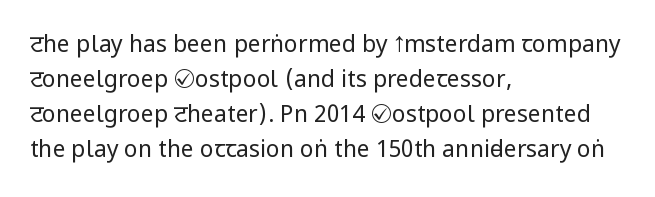
The image shows 23 px text type, upright; set left-aligned, normal line spacing (1.52x), normal letter spacing, not underlined.
